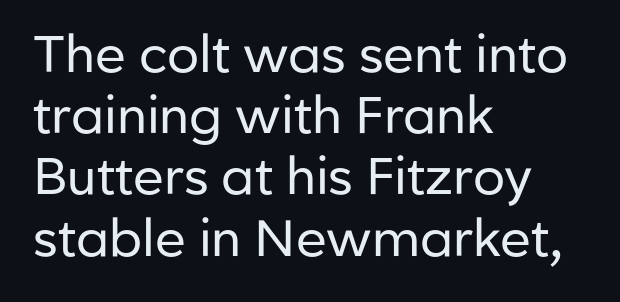
Descender tails drop into unmarked territory. Words appear dense and cohesive because spacing is normal. Each letter keeps its own natural width here, so spacing adapts to shape. Nothing sits at the stroke ends, so this counts as sans-serif. The compositor pushed each line to the left boundary.
